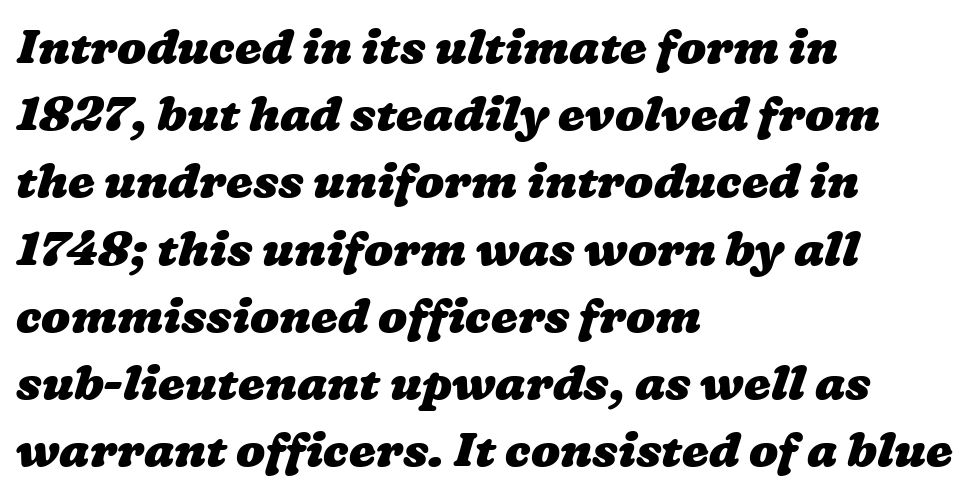
Q: Is the text bold? A: Yes.
Q: Is the text underlined? A: No.
Q: How is the paragraph aligned? A: Left-aligned.
Q: Is the spacing between letters normal or unusually wide? A: Normal.
Q: Is the spacing between lines tight, normal or loose? A: Normal.
Q: Width (condensed, normal, or wide)? A: Wide.
Q: Stroke contrast? A: Low.
Q: x-height? A: Medium.
Q: Monospaced? A: No.
